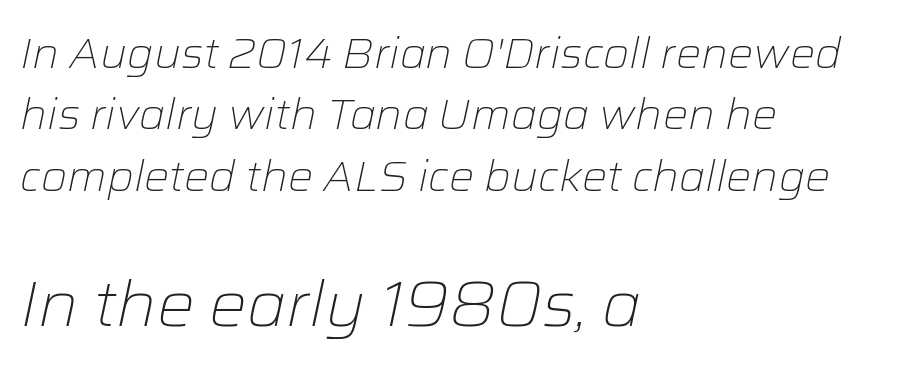
Q: Is the text bold? A: No.
Q: Is the text italic (slanted)? A: Yes, it leans right by about 12 degrees.
Q: Is the text underlined? A: No.
Q: How is the paragraph aligned? A: Left-aligned.
Q: Is the spacing between letters normal or unusually wide? A: Normal.
Q: Is the spacing between lines tight, normal or loose? A: Normal.
Q: Which block of text is set in a larger size, the first (top) or the second (bottom)? A: The second (bottom) one.
Q: Width (condensed, normal, or wide)? A: Normal.
Q: Stroke contrast? A: Low.
Q: x-height? A: Medium.
Q: Monospaced? A: No.
